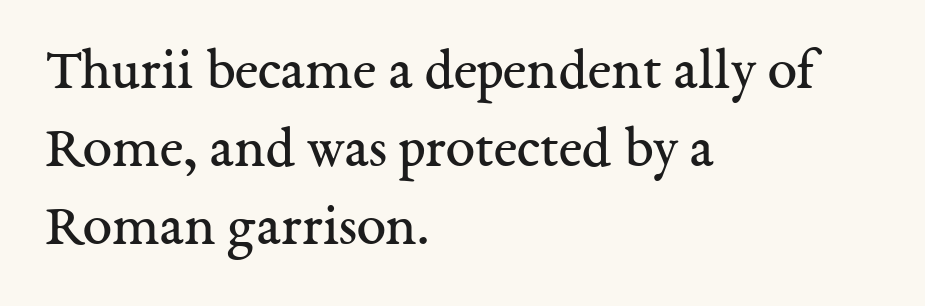
Here the designer chose a conventional face with non-uniform glyph widths. The letters carry serifs — small finishing strokes at the ends of their stems. Inter-character spacing is left at the font's built-in metrics. The designer left line spacing at the default. Do the letters lean? They stand straight.
